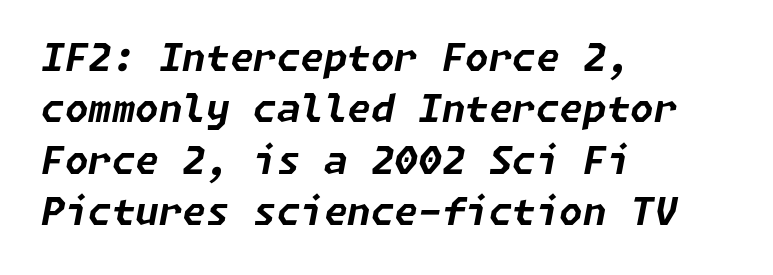
{"italic": "yes", "lean": "right", "slant_degrees": 11, "bold": "yes", "weight": "bold", "width": "normal", "stroke_contrast": "low", "x_height": "medium", "underline": "no", "align": "left", "line_spacing": "normal", "line_spacing_ratio": 1.35, "letter_spacing": "normal", "letter_spacing_em": 0.0, "glyph_px": 38}
